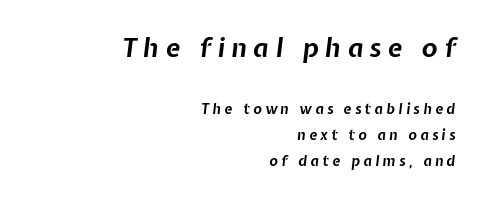
{"italic": "yes", "lean": "right", "slant_degrees": 7, "bold": "yes", "underline": "no", "align": "right", "line_spacing_ratio": 1.86, "letter_spacing": "wide", "letter_spacing_em": 0.25, "larger_block": "first", "size_ratio": 1.86, "glyph_px": 26}
